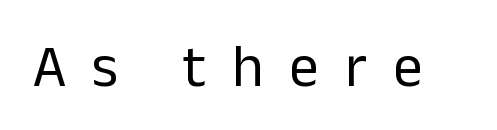
{"serif": "no", "italic": "no", "bold": "no", "weight": "regular", "width": "normal", "stroke_contrast": "low", "x_height": "medium", "monospaced": "no", "underline": "no", "letter_spacing": "wide", "letter_spacing_em": 0.44, "glyph_px": 59}
